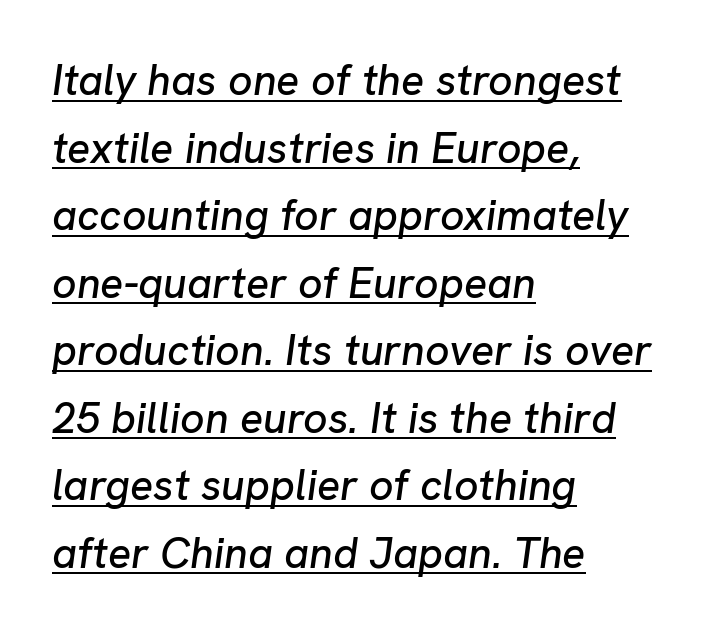
{"italic": "yes", "lean": "right", "slant_degrees": 8, "width": "normal", "stroke_contrast": "low", "x_height": "medium", "monospaced": "no", "underline": "yes", "align": "left", "line_spacing": "normal", "line_spacing_ratio": 1.57, "letter_spacing": "normal", "letter_spacing_em": 0.0, "glyph_px": 43}
